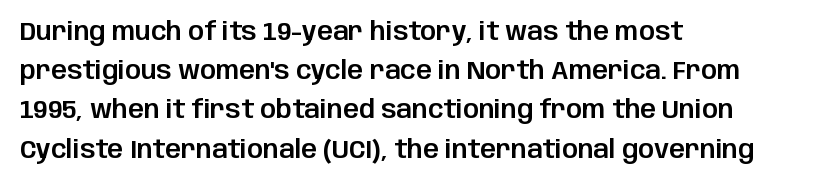
The image shows 25 px text type, upright; set left-aligned, normal line spacing (1.57x), normal letter spacing, not underlined.
